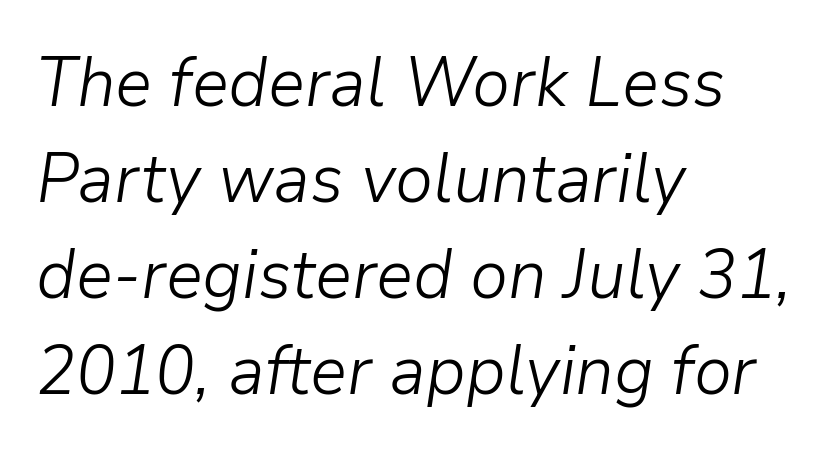
The image shows 69 px light type, italic (leaning right); set left-aligned, normal line spacing (1.39x), normal letter spacing, not underlined; low stroke contrast and a medium x-height.
